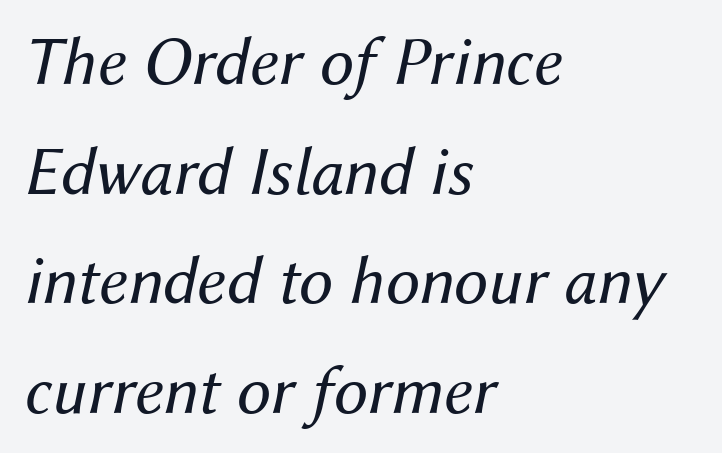
Q: Is the text bold? A: No.
Q: Is the text italic (slanted)? A: Yes, it leans right by about 12 degrees.
Q: Is the text underlined? A: No.
Q: How is the paragraph aligned? A: Left-aligned.
Q: Is the spacing between letters normal or unusually wide? A: Normal.
Q: Is the spacing between lines tight, normal or loose? A: Normal.
Q: Width (condensed, normal, or wide)? A: Normal.
Q: Stroke contrast? A: Medium.
Q: x-height? A: Medium.
Q: Monospaced? A: No.
